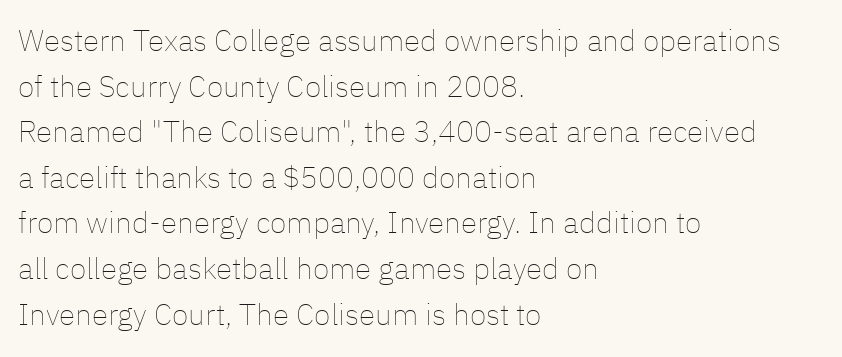
Here the designer chose a conventional face with non-uniform glyph widths. Every character sits straight up, as roman type does. Reading down the block, your eye returns to a fixed left position each line. The foot of each line stays bare and open. Each stroke keeps to a modest, everyday thickness or less.
